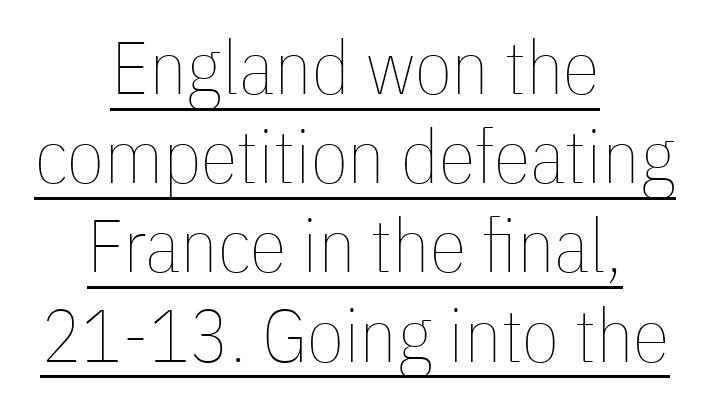
Q: Is the text bold? A: No.
Q: Is the text italic (slanted)? A: No, it is upright.
Q: Is the text underlined? A: Yes.
Q: How is the paragraph aligned? A: Centered.
Q: Is the spacing between letters normal or unusually wide? A: Normal.
Q: Width (condensed, normal, or wide)? A: Condensed.
Q: Stroke contrast? A: Low.
Q: x-height? A: Medium.
Q: Monospaced? A: No.
